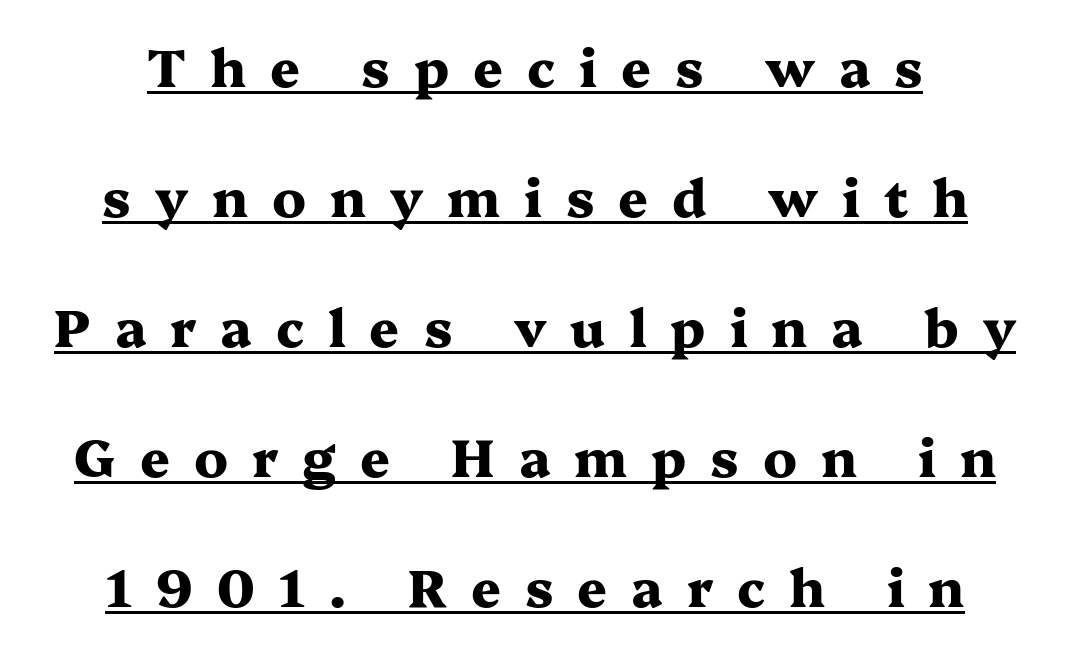
The image shows 52 px heavy, wide serif type, upright; set centered, loose line spacing (2.5x), unusually wide letter spacing (+0.46 em), underlined; medium stroke contrast and a medium x-height.
